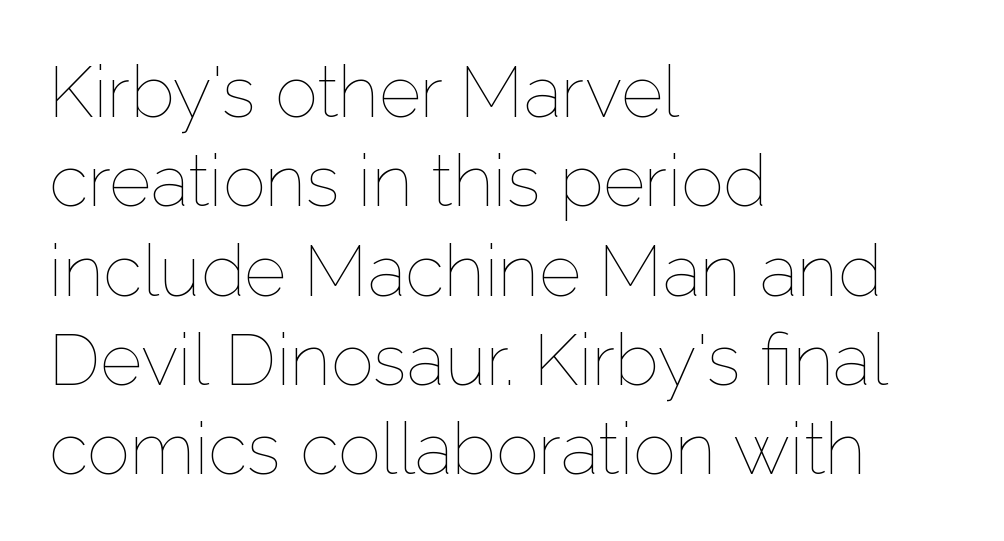
Vertical stems look standard width or narrower in stroke. This rendering features lettering with no underline. In terms of posture, this sample is upright. The horizontal fit of the characters is conventional and even. If you drew a ruler down the left edge, every line would touch it.
